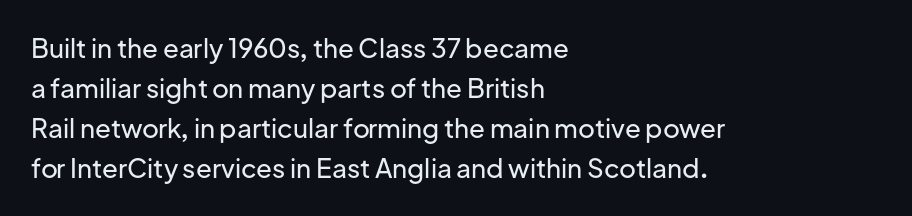
The image shows 26 px text type, upright; set left-aligned, normal line spacing (1.54x), normal letter spacing, not underlined.
